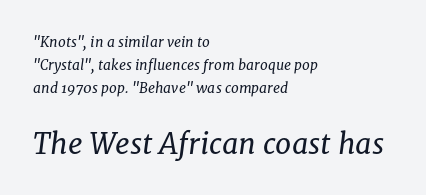
Q: Is the text bold? A: No.
Q: Is the text italic (slanted)? A: Yes, it leans right by about 8 degrees.
Q: Is the typeface a serif or a sans-serif typeface? A: Serif.
Q: Is the text underlined? A: No.
Q: How is the paragraph aligned? A: Left-aligned.
Q: Is the spacing between letters normal or unusually wide? A: Normal.
Q: Is the spacing between lines tight, normal or loose? A: Normal.
Q: Which block of text is set in a larger size, the first (top) or the second (bottom)? A: The second (bottom) one.
Q: Width (condensed, normal, or wide)? A: Normal.
Q: Stroke contrast? A: Low.
Q: x-height? A: Medium.
Q: Monospaced? A: No.
